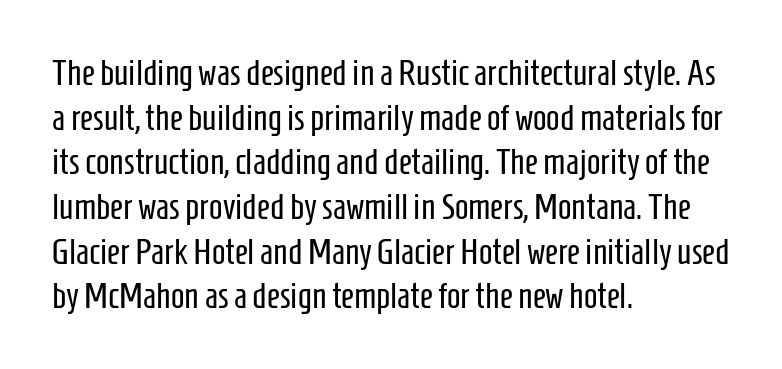
The image shows 36 px regular-weight, condensed sans-serif type, upright; set left-aligned, line spacing 1.24x, normal letter spacing, not underlined; low stroke contrast and a medium x-height.
